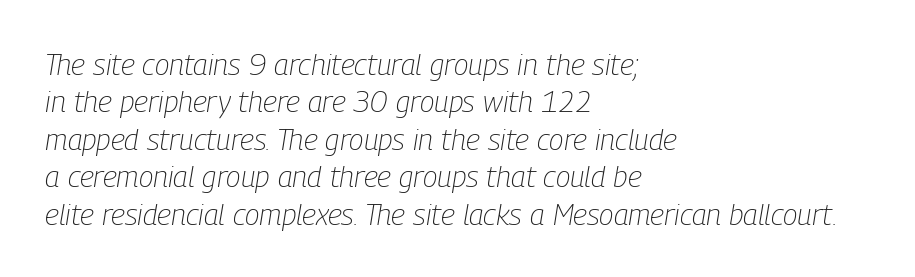
Is there much room between lines? A standard amount, neither cramped nor airy. Short and long lines alike share a common starting point at left. This reads as an unemphasized weight, regular at the heaviest. The words here are not underlined.
